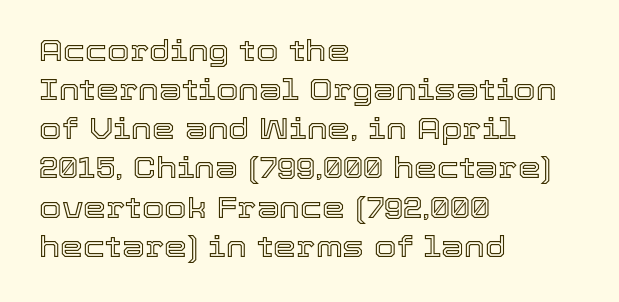
Letter spacing: default. The specimen reads as upright at a glance. Here the designer chose a conventional face with non-uniform glyph widths. The string is rendered with underlining switched off. The leading is moderate, giving the passage an even texture. The rendering anchors every line to the left-hand side.
